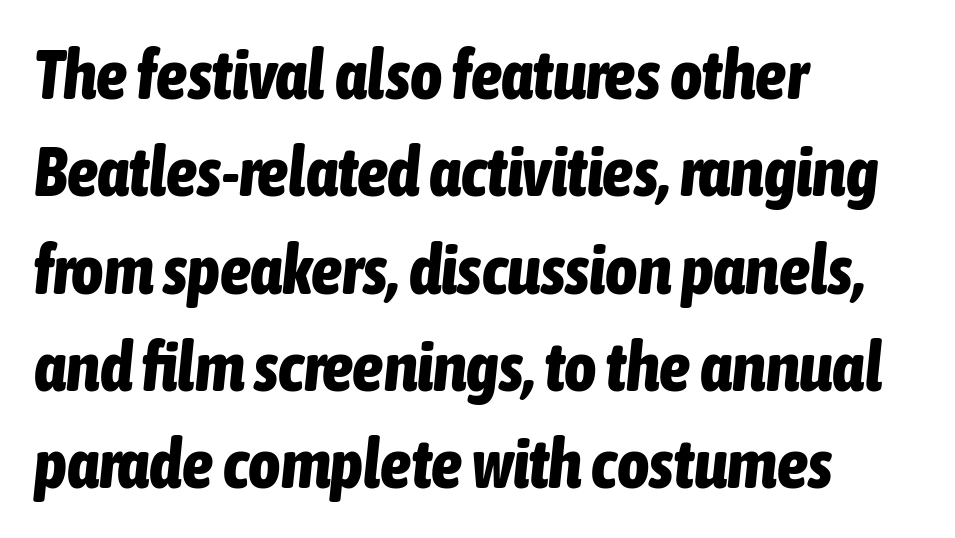
Q: Is the text bold? A: Yes.
Q: Is the text italic (slanted)? A: Yes, it leans right by about 6 degrees.
Q: Is the text underlined? A: No.
Q: How is the paragraph aligned? A: Left-aligned.
Q: Is the spacing between letters normal or unusually wide? A: Normal.
Q: Is the spacing between lines tight, normal or loose? A: Normal.
Q: Width (condensed, normal, or wide)? A: Condensed.
Q: Stroke contrast? A: Low.
Q: x-height? A: Medium.
Q: Monospaced? A: No.
